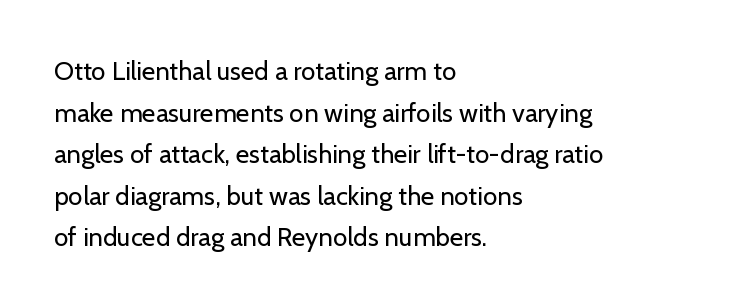
The image shows 26 px text type, upright; set left-aligned, normal line spacing (1.6x), normal letter spacing, not underlined.
